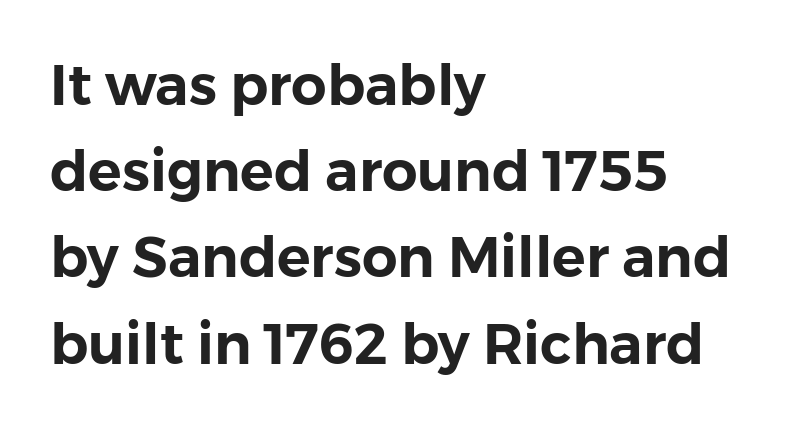
{"serif": "no", "italic": "no", "width": "normal", "stroke_contrast": "low", "x_height": "medium", "monospaced": "no", "underline": "no", "align": "left", "line_spacing": "normal", "line_spacing_ratio": 1.54, "letter_spacing": "normal", "letter_spacing_em": 0.0, "glyph_px": 56}
